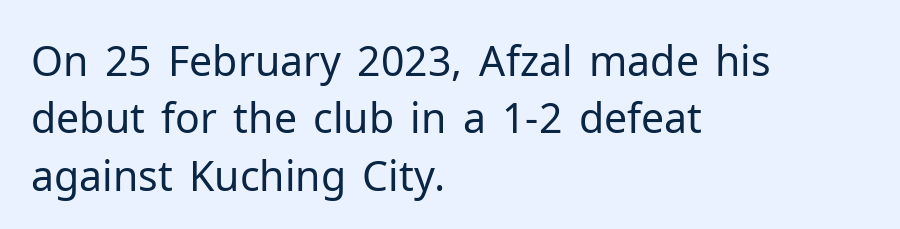
{"serif": "no", "italic": "no", "bold": "no", "weight": "regular", "width": "normal", "stroke_contrast": "low", "x_height": "medium", "monospaced": "no", "underline": "no", "align": "left", "line_spacing": "normal", "line_spacing_ratio": 1.4, "letter_spacing": "normal", "letter_spacing_em": 0.0, "glyph_px": 41}
